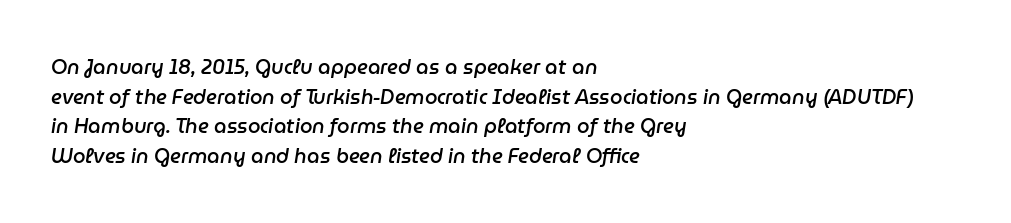
The image shows 20 px text type, italic (leaning right); set left-aligned, normal line spacing (1.48x), normal letter spacing, not underlined.
